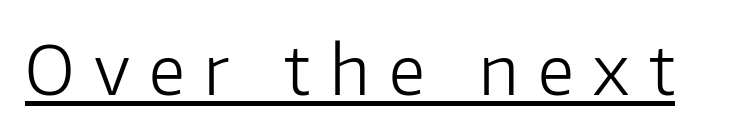
The letters look calm and open, with moderate or lighter stems. A rule runs beneath these lines of type. These lines are rendered in a variable-pitch font. A typesetter would mark this as roman, not italic. The rendering shows plain stroke endings on the letterforms — a sans-serif design. In terms of letterspacing, this is a distinctly airy, spread setting.
